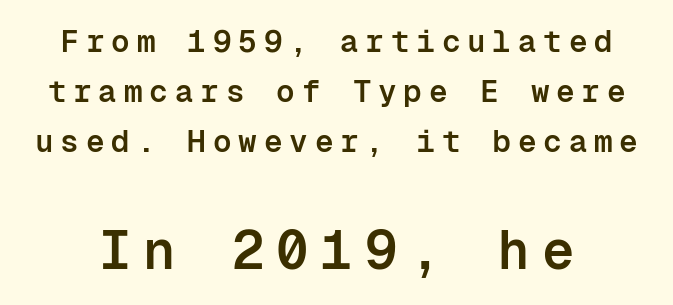
Set as a demibold, roughly 600 on the weight scale. If you squint, the bottom block still reads clearly — it's the larger of the two. Examine the stroke ends and you'll find no serifs. A typesetter would call this heavily tracked-out type. Horizontal bands of white between lines are of average thickness.
